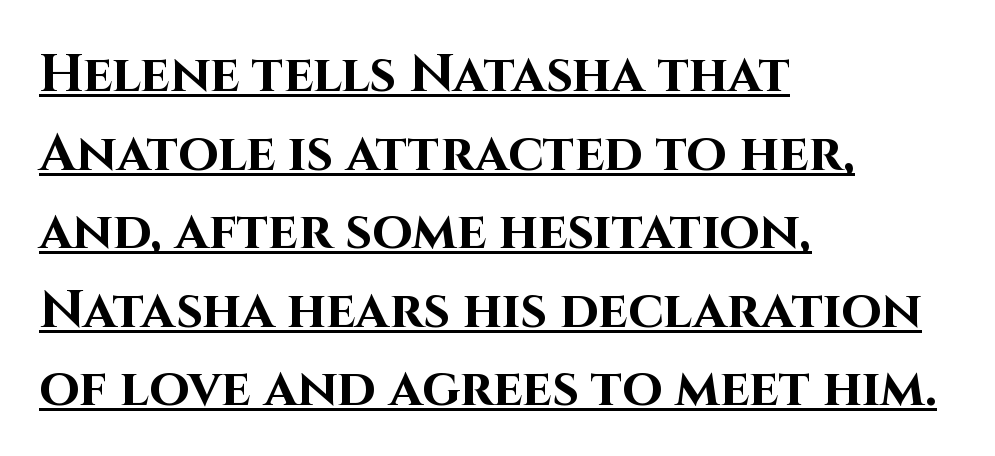
The image shows 52 px bold sans-serif type, upright; set left-aligned, normal line spacing (1.51x), normal letter spacing, underlined; high stroke contrast and a large x-height.
